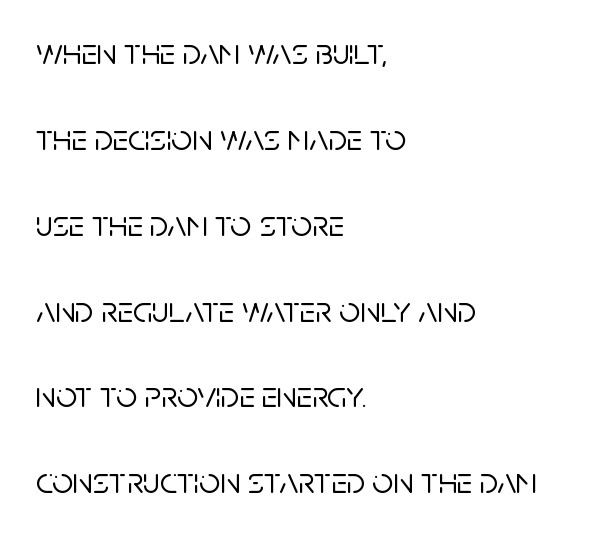
{"serif": "no", "italic": "no", "width": "normal", "stroke_contrast": "low", "x_height": "large", "monospaced": "no", "underline": "no", "align": "left", "line_spacing": "loose", "line_spacing_ratio": 2.32, "letter_spacing": "normal", "letter_spacing_em": 0.0, "glyph_px": 37}
